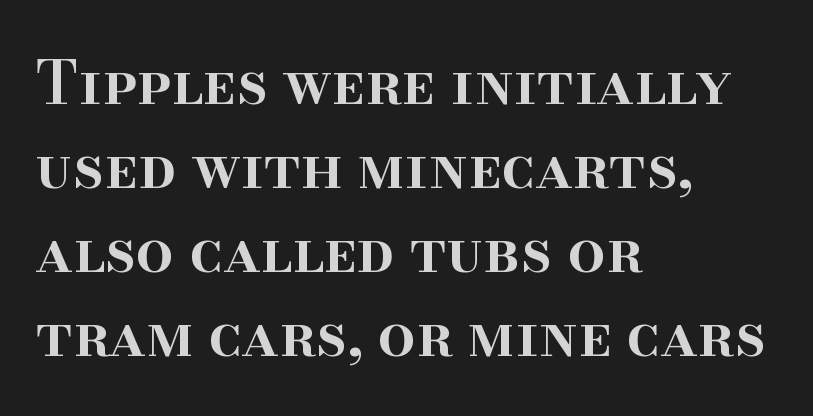
{"serif": "yes", "italic": "no", "bold": "semi", "weight": "semibold", "width": "normal", "stroke_contrast": "high", "x_height": "small", "monospaced": "no", "underline": "no", "align": "left", "line_spacing": "normal", "line_spacing_ratio": 1.4, "letter_spacing": "normal", "letter_spacing_em": 0.0, "glyph_px": 60}
